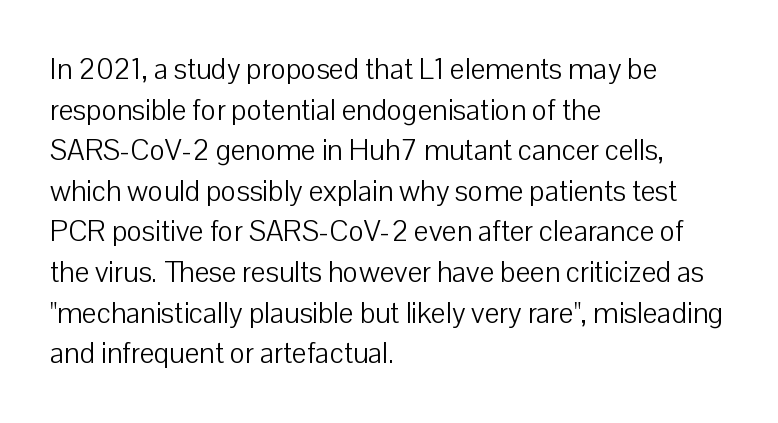
Q: Is the text bold? A: No.
Q: Is the text italic (slanted)? A: No, it is upright.
Q: Is the typeface a serif or a sans-serif typeface? A: Sans-serif.
Q: Is the text underlined? A: No.
Q: How is the paragraph aligned? A: Left-aligned.
Q: Is the spacing between letters normal or unusually wide? A: Normal.
Q: Is the spacing between lines tight, normal or loose? A: Normal.
Q: Width (condensed, normal, or wide)? A: Normal.
Q: Stroke contrast? A: Low.
Q: x-height? A: Medium.
Q: Monospaced? A: No.
